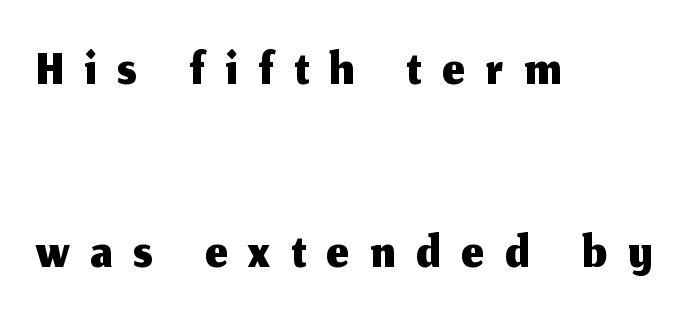
Honestly, there is no underline to notice here at all. The letters carry no serifs — their stems end cleanly without finishing strokes. Tall strokes in this sample are plumb rather than angled. Notice how the passage keeps a crisp vertical edge on the left only. Whoever set this chose breathing room over compactness in the vertical rhythm.
